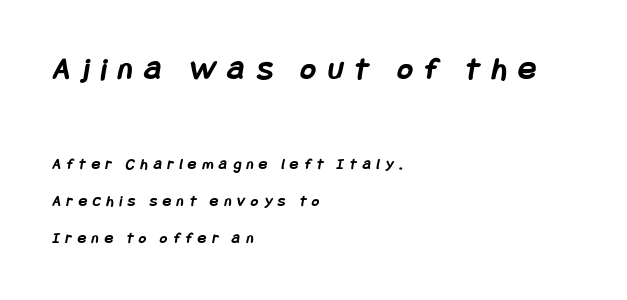
{"serif": "no", "bold": "yes", "weight": "semibold", "width": "condensed", "stroke_contrast": "low", "x_height": "large", "underline": "no", "align": "left", "line_spacing": "loose", "line_spacing_ratio": 2.34, "letter_spacing": "wide", "letter_spacing_em": 0.36, "larger_block": "first", "size_ratio": 2.06, "glyph_px": 33}
